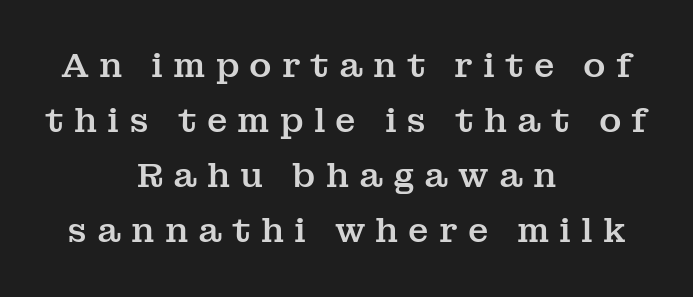
The image shows 34 px serif type, upright; set centered, normal line spacing (1.62x), unusually wide letter spacing (+0.29 em), not underlined; medium stroke contrast and a medium x-height.
